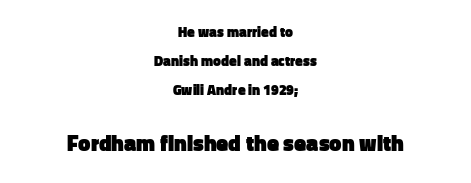
The image shows 22 px bold type, upright; set centered, loose line spacing (2.06x), normal letter spacing, not underlined; the second (bottom) block is 1.57x larger.
